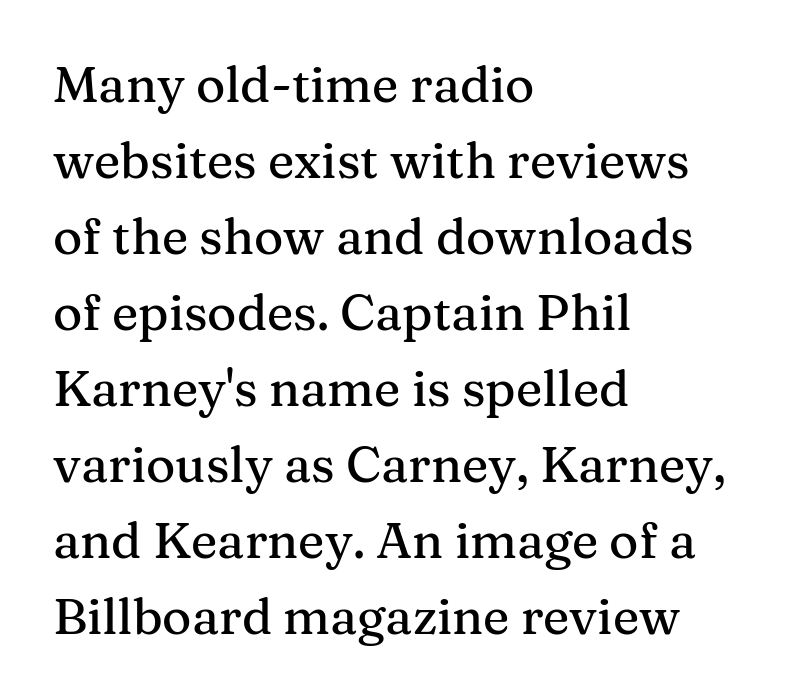
The image shows 50 px serif type, upright; set left-aligned, normal line spacing (1.52x), normal letter spacing, not underlined; medium stroke contrast and a medium x-height.
